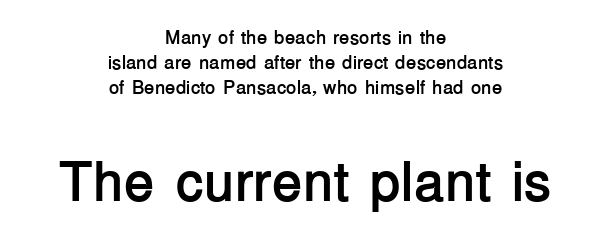
{"serif": "no", "italic": "no", "bold": "yes", "weight": "semibold", "width": "normal", "stroke_contrast": "low", "x_height": "medium", "monospaced": "no", "underline": "no", "align": "center", "line_spacing": "normal", "line_spacing_ratio": 1.32, "letter_spacing": "normal", "letter_spacing_em": 0.0, "larger_block": "second", "size_ratio": 2.95, "glyph_px": 56}
